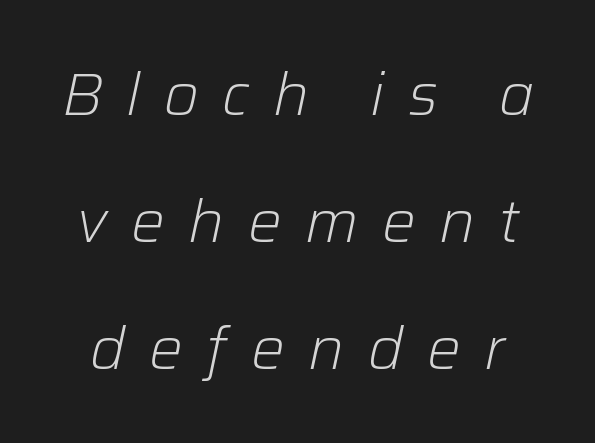
The foot of each line stays bare and open. Proportional: the letters do not fall into vertical columns. Whoever set this chose breathing room over compactness in the vertical rhythm. The rendering inserts visible extra space after every character.
